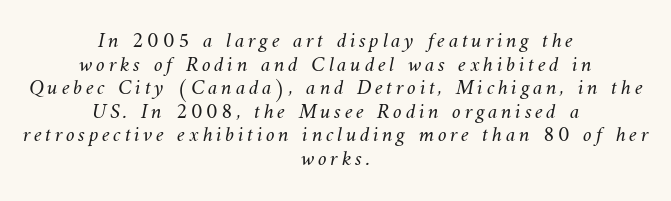
Q: Is the text bold? A: No.
Q: Is the text underlined? A: No.
Q: How is the paragraph aligned? A: Centered.
Q: Is the spacing between lines tight, normal or loose? A: Tight.
